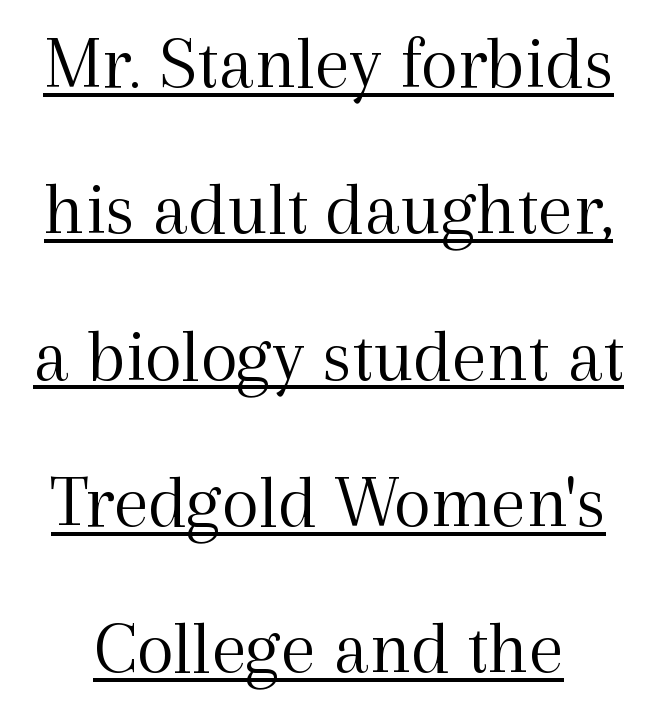
Each stroke keeps to a modest, everyday thickness or less. Somebody hit Ctrl+U on this one — the words are underlined. Spacing verdict: proportional, widths tailored to each character. Ordinary non-slanted type is in use.
